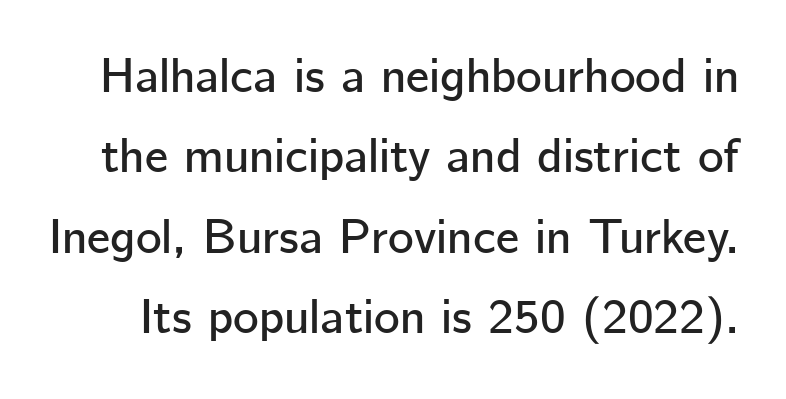
Q: Is the text italic (slanted)? A: No, it is upright.
Q: Is the typeface a serif or a sans-serif typeface? A: Sans-serif.
Q: Is the text underlined? A: No.
Q: Is the spacing between letters normal or unusually wide? A: Normal.
Q: Is the spacing between lines tight, normal or loose? A: Normal.
Q: Width (condensed, normal, or wide)? A: Normal.
Q: Stroke contrast? A: Low.
Q: x-height? A: Medium.
Q: Monospaced? A: No.
